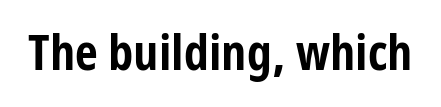
Q: Is the text bold? A: Yes.
Q: Is the text italic (slanted)? A: No, it is upright.
Q: Is the typeface a serif or a sans-serif typeface? A: Sans-serif.
Q: Is the text underlined? A: No.
Q: Is the spacing between letters normal or unusually wide? A: Normal.
Q: Width (condensed, normal, or wide)? A: Condensed.
Q: Stroke contrast? A: Low.
Q: x-height? A: Medium.
Q: Monospaced? A: No.
